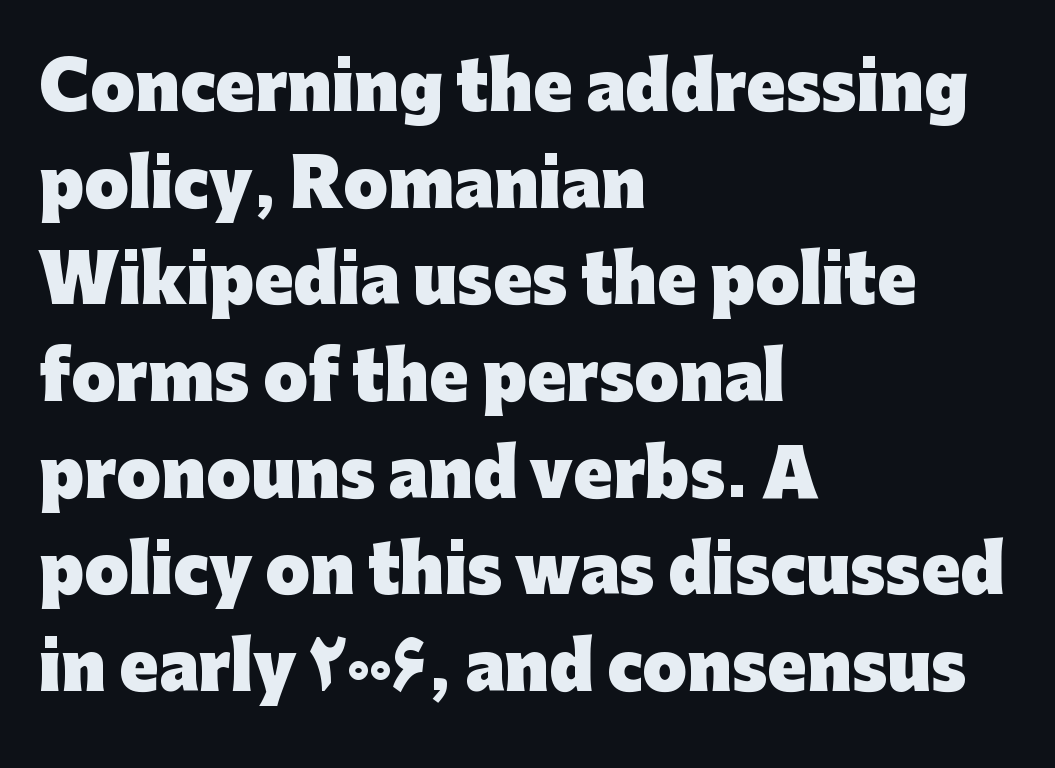
{"serif": "no", "italic": "no", "bold": "yes", "weight": "heavy", "width": "normal", "stroke_contrast": "low", "x_height": "medium", "monospaced": "no", "underline": "no", "align": "left", "line_spacing": "normal", "line_spacing_ratio": 1.51, "letter_spacing": "normal", "letter_spacing_em": 0.0, "glyph_px": 64}
